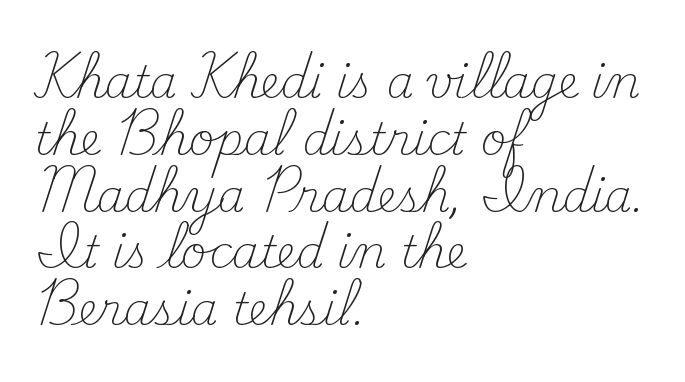
The words here are not underlined. Each line starts at the same left margin while the right side varies. On a weight scale, this lands at 450 or below. The letterforms sit shoulder to shoulder at normal distance.
